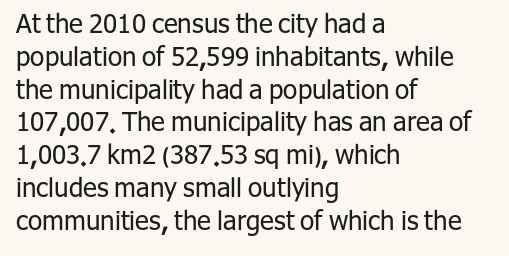
Check the space under the baseline: it is left empty. Posture: upright roman. Is the type heavy? It reads as light-to-regular instead. One-word summary of the alignment: left. The line-height multiplier appears to be the usual default.
